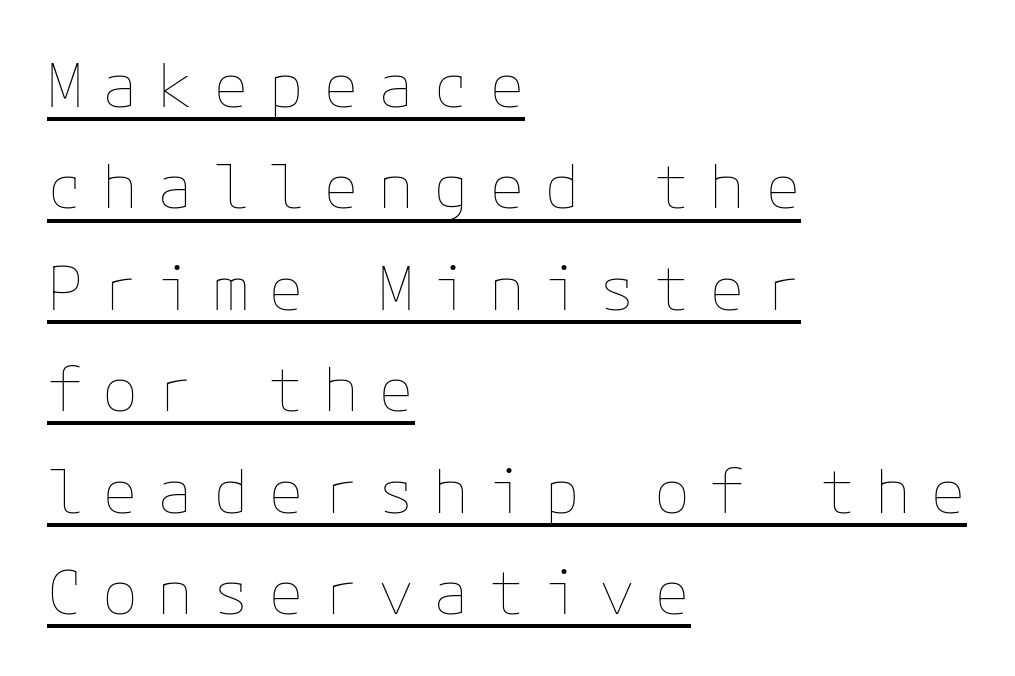
The image shows 60 px thin type, upright; set left-aligned, normal line spacing (1.69x), unusually wide letter spacing (+0.32 em), underlined; low stroke contrast and a medium x-height.
